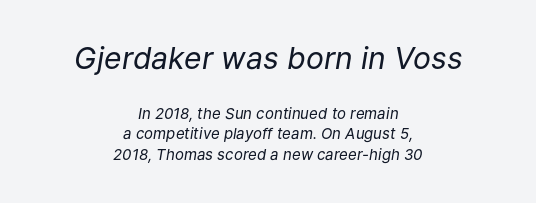
Q: Is the text bold? A: No.
Q: Is the text italic (slanted)? A: Yes, it leans right by about 9 degrees.
Q: Is the text underlined? A: No.
Q: How is the paragraph aligned? A: Centered.
Q: Is the spacing between letters normal or unusually wide? A: Normal.
Q: Is the spacing between lines tight, normal or loose? A: Normal.
Q: Which block of text is set in a larger size, the first (top) or the second (bottom)? A: The first (top) one.
Q: Width (condensed, normal, or wide)? A: Normal.
Q: Stroke contrast? A: Low.
Q: x-height? A: Medium.
Q: Monospaced? A: No.
